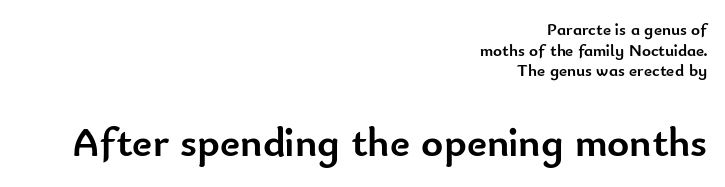
The image shows 42 px semibold sans-serif type, upright; set right-aligned, line spacing 1.22x, normal letter spacing, not underlined; the second (bottom) block is 2.47x larger; low stroke contrast and a small x-height.
